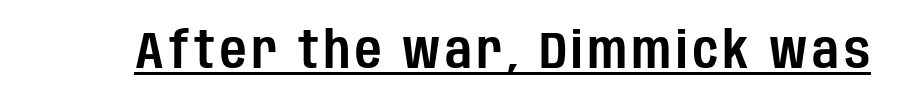
{"serif": "no", "italic": "no", "width": "condensed", "stroke_contrast": "low", "x_height": "large", "monospaced": "no", "underline": "yes", "glyph_px": 51}
